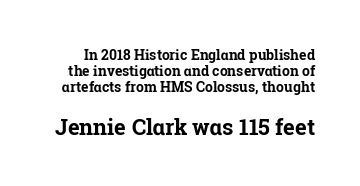
{"italic": "no", "bold": "yes", "underline": "no", "line_spacing": "tight", "line_spacing_ratio": 1.15, "letter_spacing": "normal", "letter_spacing_em": 0.0, "larger_block": "second", "size_ratio": 1.57, "glyph_px": 22}
